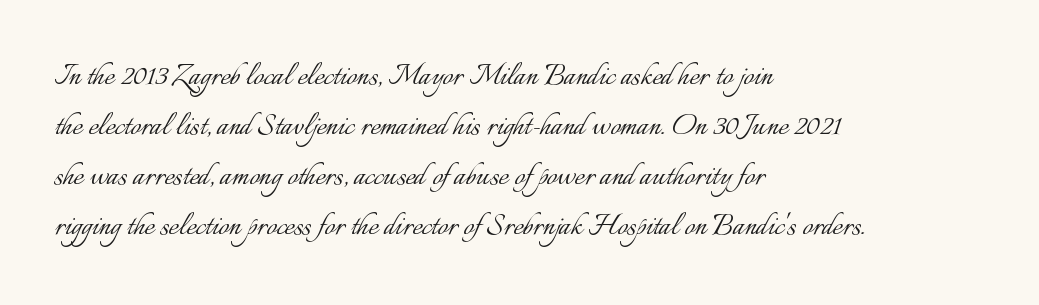
The image shows 37 px light type; set left-aligned, normal line spacing (1.35x), normal letter spacing, not underlined; low stroke contrast and a small x-height.
